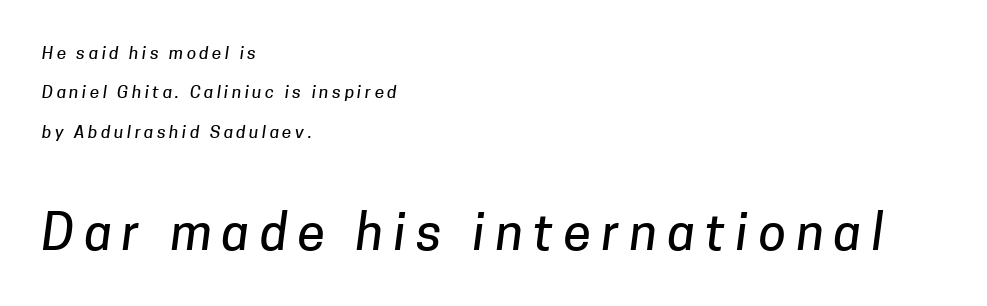
Q: Is the typeface a serif or a sans-serif typeface? A: Sans-serif.
Q: Is the text underlined? A: No.
Q: How is the paragraph aligned? A: Left-aligned.
Q: Is the spacing between letters normal or unusually wide? A: Unusually wide.
Q: Is the spacing between lines tight, normal or loose? A: Loose.
Q: Which block of text is set in a larger size, the first (top) or the second (bottom)? A: The second (bottom) one.
Q: Width (condensed, normal, or wide)? A: Normal.
Q: Stroke contrast? A: Low.
Q: x-height? A: Medium.
Q: Monospaced? A: No.
